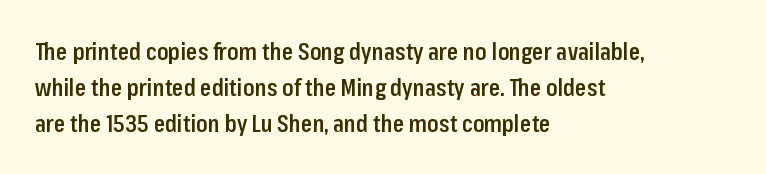
{"italic": "no", "bold": "semi", "underline": "no", "align": "left", "line_spacing": "normal", "line_spacing_ratio": 1.56, "letter_spacing": "normal", "letter_spacing_em": 0.0, "glyph_px": 23}
